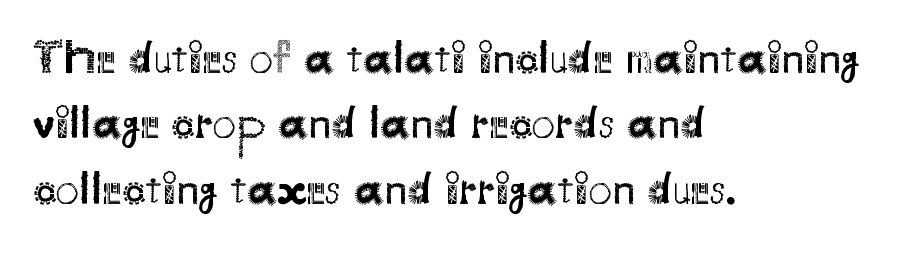
{"serif": "no", "italic": "no", "bold": "no", "weight": "regular", "width": "normal", "stroke_contrast": "medium", "x_height": "small", "monospaced": "no", "underline": "no", "align": "left", "line_spacing": "normal", "line_spacing_ratio": 1.39, "letter_spacing": "normal", "letter_spacing_em": 0.0, "glyph_px": 47}
